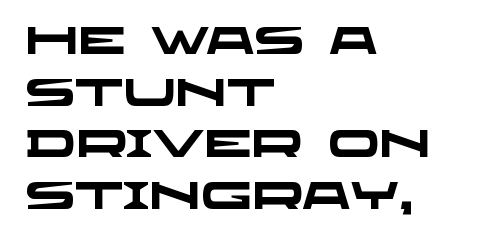
You could not count columns in this text — the font is proportionally spaced. You can tell from the bare stems that sans-serif type was used. The gaps between neighbouring characters are ordinary and unremarkable. Look at the stroke-to-counter ratio: heavy, a bold. Normally led — the rows are evenly, conventionally spaced.
